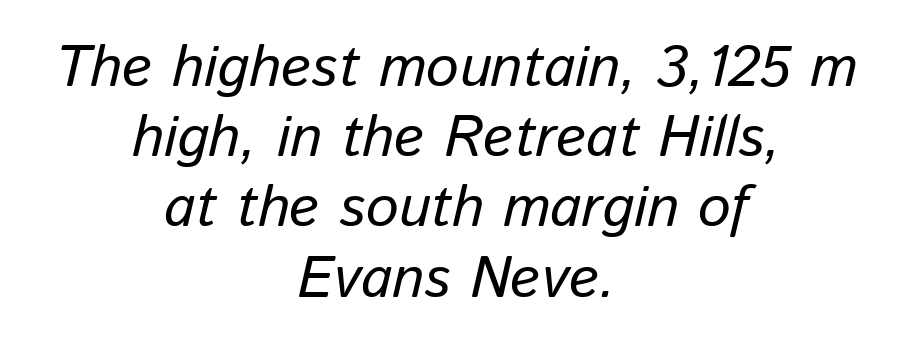
{"italic": "yes", "lean": "right", "slant_degrees": 13, "bold": "no", "weight": "regular", "width": "normal", "stroke_contrast": "low", "x_height": "medium", "monospaced": "no", "underline": "no", "align": "center", "line_spacing_ratio": 1.21, "letter_spacing": "normal", "letter_spacing_em": 0.0, "glyph_px": 58}
